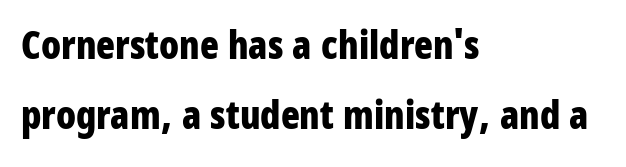
The image shows 39 px bold, condensed sans-serif type, upright; set left-aligned, line spacing 1.8x, normal letter spacing, not underlined; low stroke contrast and a large x-height.
